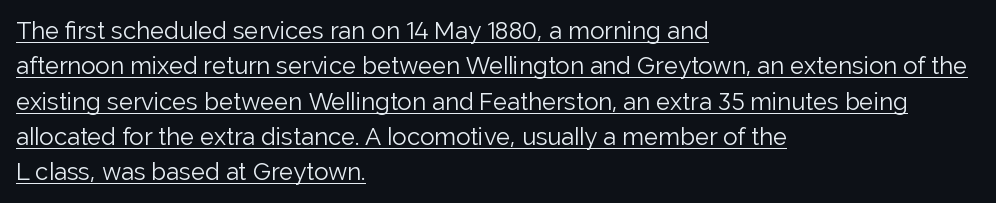
The image shows 24 px text type, upright; set left-aligned, normal line spacing (1.47x), normal letter spacing, underlined.
